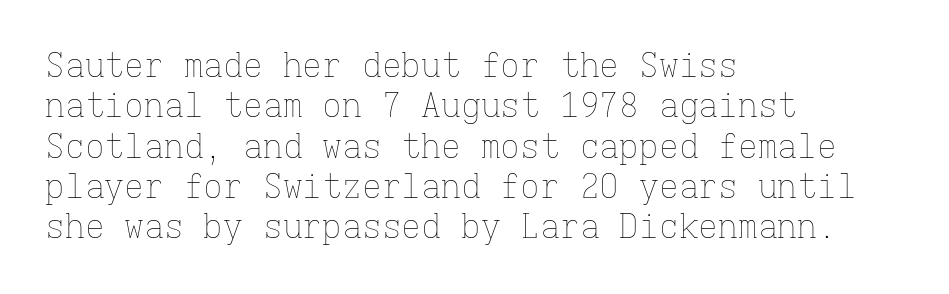
Vertical strokes here are truly vertical. Nothing heavy about these letters — not bold at all. Looks like terminal output: every glyph gets an equal slot. Short and long lines alike share a common starting point at left. Caption: standard tracking, unaltered. Rule under the text: the space is simply empty.
